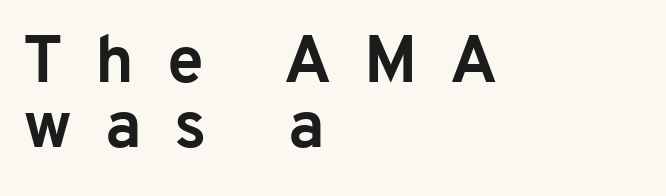
Q: Is the text bold? A: Yes.
Q: Is the text italic (slanted)? A: No, it is upright.
Q: Is the typeface a serif or a sans-serif typeface? A: Sans-serif.
Q: Is the text underlined? A: No.
Q: How is the paragraph aligned? A: Left-aligned.
Q: Is the spacing between letters normal or unusually wide? A: Unusually wide.
Q: Is the spacing between lines tight, normal or loose? A: Tight.
Q: Width (condensed, normal, or wide)? A: Normal.
Q: Stroke contrast? A: Low.
Q: x-height? A: Medium.
Q: Monospaced? A: No.
